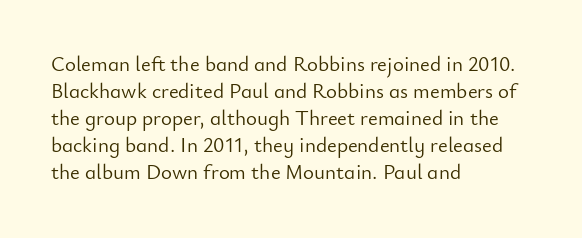
Q: Is the text bold? A: No.
Q: Is the text italic (slanted)? A: No, it is upright.
Q: Is the text underlined? A: No.
Q: How is the paragraph aligned? A: Left-aligned.
Q: Is the spacing between letters normal or unusually wide? A: Normal.
Q: Is the spacing between lines tight, normal or loose? A: Normal.
